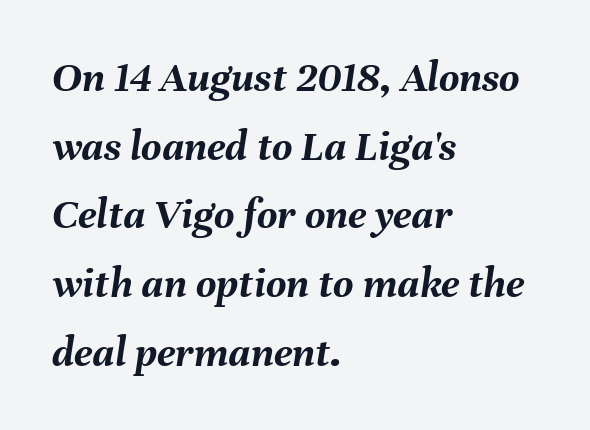
This sample is left-justified, so line endings fall wherever the words run out. Stroke thickness is high; the sample reads as a true bold. The baseline area is clear. Posture: slanted. What's the leading like? Ordinary, nothing unusual. You could not count columns in this text — the font is proportionally spaced.
